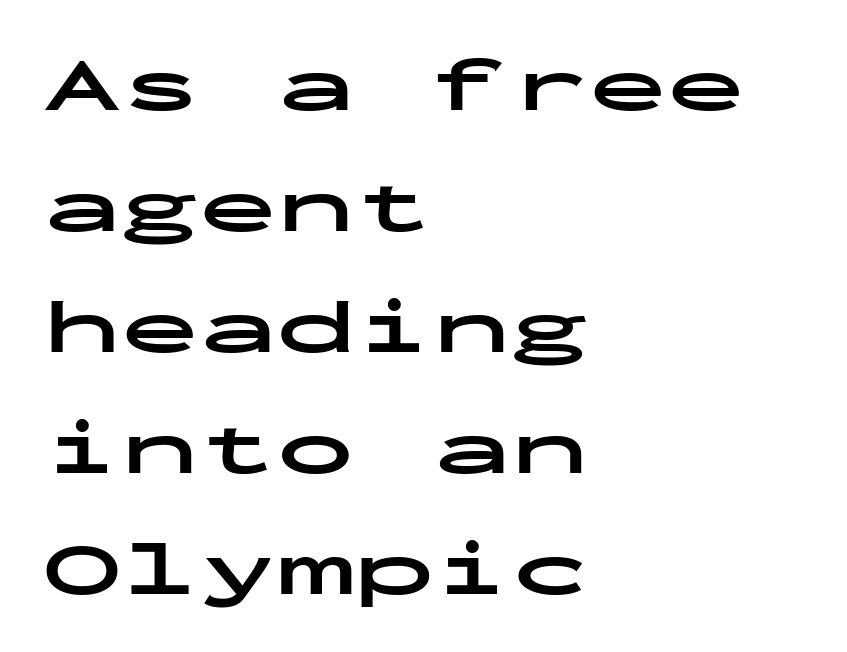
Q: Is the text bold? A: Yes.
Q: Is the text italic (slanted)? A: No, it is upright.
Q: Is the typeface a serif or a sans-serif typeface? A: Sans-serif.
Q: Is the text underlined? A: No.
Q: How is the paragraph aligned? A: Left-aligned.
Q: Is the spacing between letters normal or unusually wide? A: Normal.
Q: Is the spacing between lines tight, normal or loose? A: Normal.
Q: Width (condensed, normal, or wide)? A: Wide.
Q: Stroke contrast? A: Low.
Q: x-height? A: Medium.
Q: Monospaced? A: Yes.
